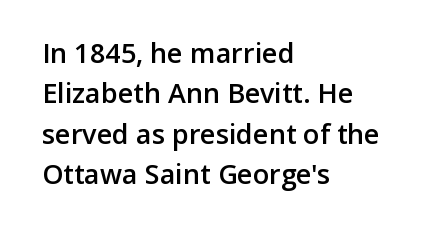
{"italic": "no", "bold": "semi", "underline": "no", "align": "left", "line_spacing": "normal", "line_spacing_ratio": 1.5, "letter_spacing": "normal", "letter_spacing_em": 0.0, "glyph_px": 27}
